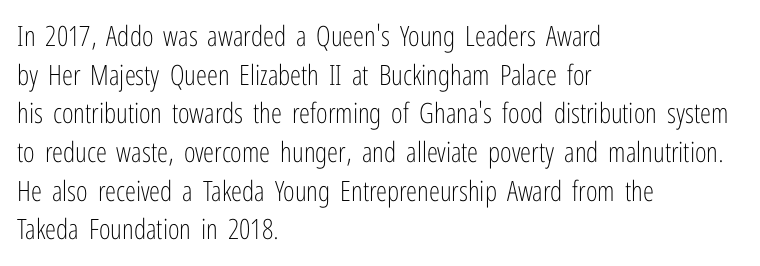
{"serif": "no", "italic": "no", "bold": "no", "weight": "light", "width": "condensed", "stroke_contrast": "low", "x_height": "medium", "monospaced": "no", "underline": "no", "align": "left", "line_spacing": "normal", "line_spacing_ratio": 1.38, "letter_spacing": "normal", "letter_spacing_em": 0.0, "glyph_px": 28}
